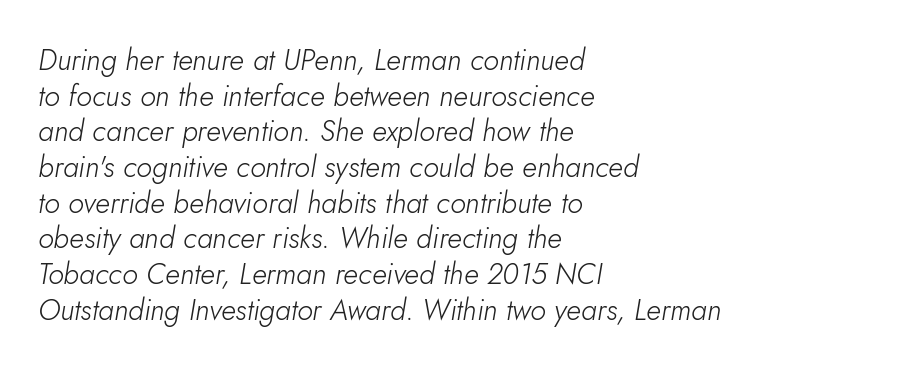
The letters are slanted; this is an italic face. Vertical stems look standard width or narrower in stroke. The lines are quadded left. The passage shown is typed in a proportional face where columns would drift.
